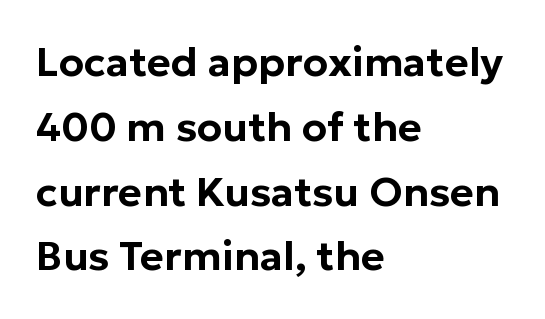
Q: Is the text italic (slanted)? A: No, it is upright.
Q: Is the typeface a serif or a sans-serif typeface? A: Sans-serif.
Q: Is the text underlined? A: No.
Q: How is the paragraph aligned? A: Left-aligned.
Q: Is the spacing between letters normal or unusually wide? A: Normal.
Q: Is the spacing between lines tight, normal or loose? A: Normal.
Q: Width (condensed, normal, or wide)? A: Normal.
Q: Stroke contrast? A: Low.
Q: x-height? A: Medium.
Q: Monospaced? A: No.
